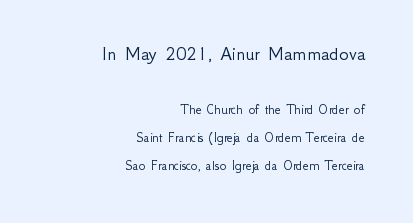
The image shows 20 px text type, upright; set right-aligned, loose line spacing (2.03x), normal letter spacing, not underlined; the first (top) block is 1.43x larger.
